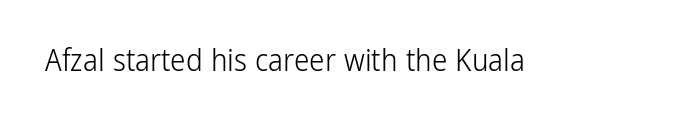
{"serif": "no", "italic": "no", "bold": "no", "weight": "light", "width": "condensed", "stroke_contrast": "low", "x_height": "medium", "monospaced": "no", "underline": "no", "letter_spacing": "normal", "letter_spacing_em": 0.0, "glyph_px": 31}
